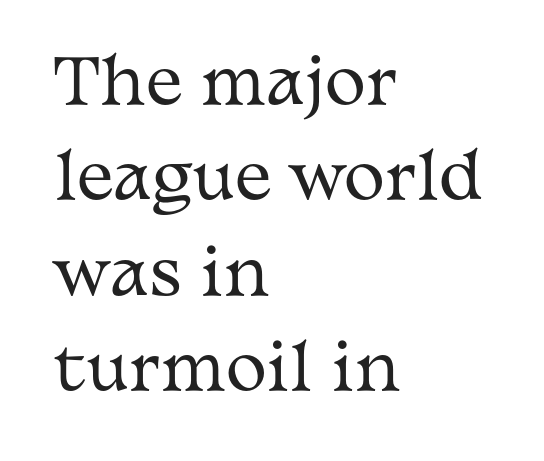
The image shows 62 px regular-weight, wide serif type, upright; set left-aligned, normal line spacing (1.54x), normal letter spacing, not underlined; medium stroke contrast and a medium x-height.
